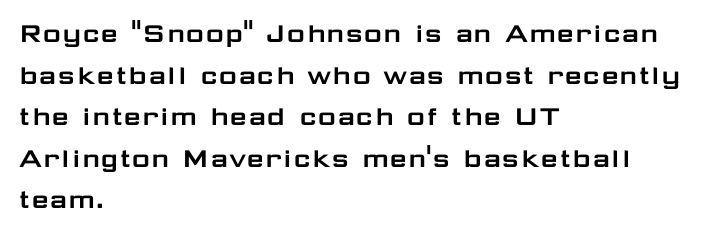
Characters remain perfectly vertical along every line. Proportional: the letters do not fall into vertical columns. A typesetter would call this zero additional tracking. Has an underline been added? It has not.
